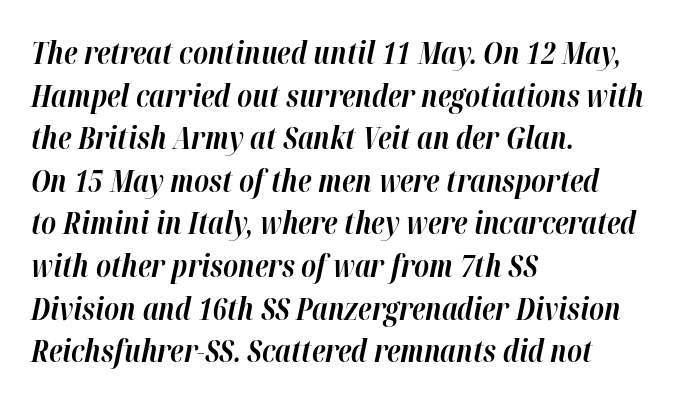
Q: Is the text bold? A: Yes.
Q: Is the text italic (slanted)? A: Yes, it leans right by about 12 degrees.
Q: Is the text underlined? A: No.
Q: How is the paragraph aligned? A: Left-aligned.
Q: Is the spacing between letters normal or unusually wide? A: Normal.
Q: Is the spacing between lines tight, normal or loose? A: Normal.
Q: Width (condensed, normal, or wide)? A: Normal.
Q: Stroke contrast? A: High.
Q: x-height? A: Medium.
Q: Monospaced? A: No.
